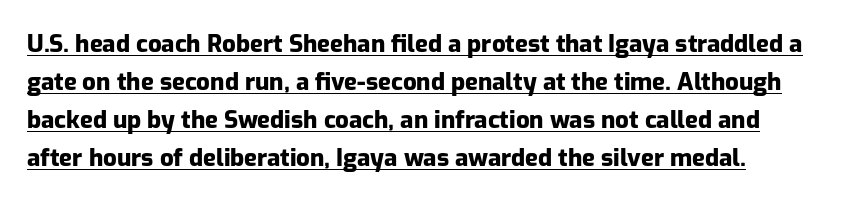
The gaps between neighbouring characters are ordinary and unremarkable. Rendered with straight, roman letterforms. The rag falls on the right side of this text block. Strokes here are thick enough to call this a true bold. Every word sits above its own underline. A typesetter would call this leading conventional body-copy spacing.
